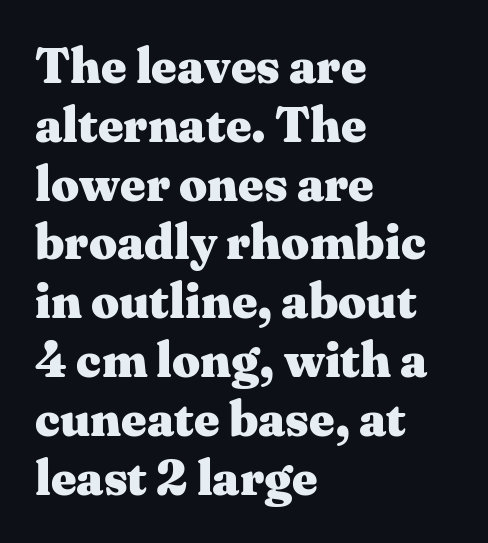
The image shows 49 px heavy, wide serif type, upright; set left-aligned, line spacing 1.2x, normal letter spacing, not underlined; medium stroke contrast and a medium x-height.
